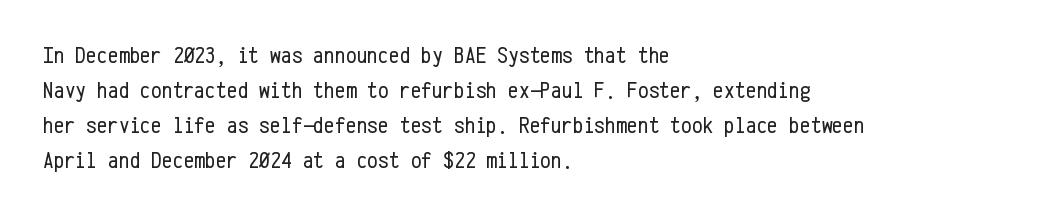
{"italic": "no", "bold": "no", "underline": "no", "align": "left", "line_spacing": "normal", "line_spacing_ratio": 1.46, "letter_spacing": "normal", "letter_spacing_em": 0.0, "glyph_px": 24}
